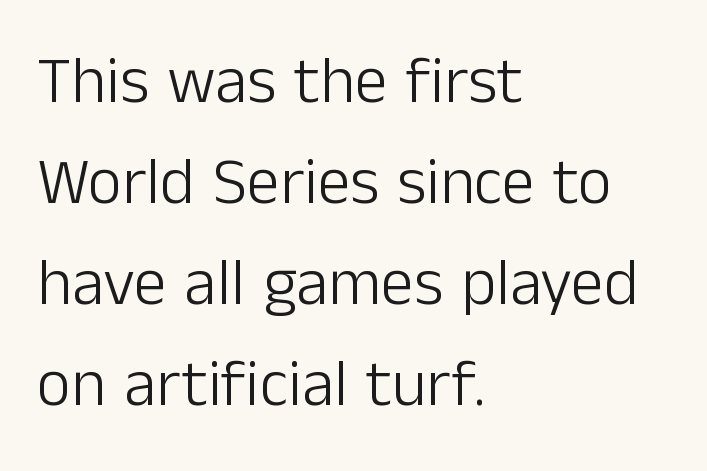
Each new line begins a customary step beneath the previous one. Type without underlining. Think of a printed novel: that variable character pitch is what you see here. Serif or sans? Sans — the stroke terminals are bare. The rendering keeps characters at their native spacing. Typeset ragged right — the left edge is the straight one.
